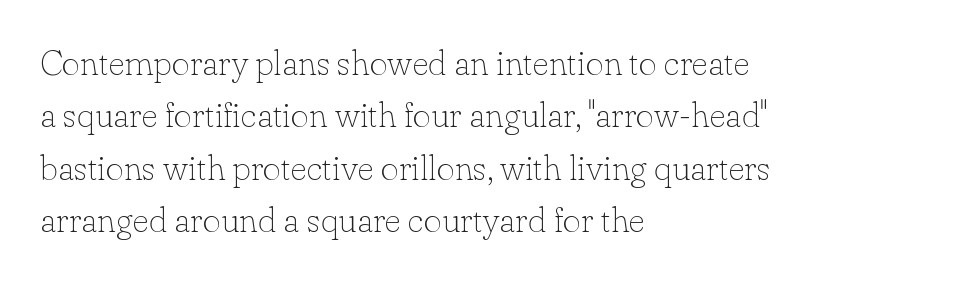
{"serif": "yes", "italic": "no", "bold": "no", "weight": "thin", "width": "normal", "stroke_contrast": "low", "x_height": "small", "monospaced": "no", "underline": "no", "align": "left", "line_spacing": "normal", "line_spacing_ratio": 1.5, "letter_spacing": "normal", "letter_spacing_em": 0.0, "glyph_px": 35}
